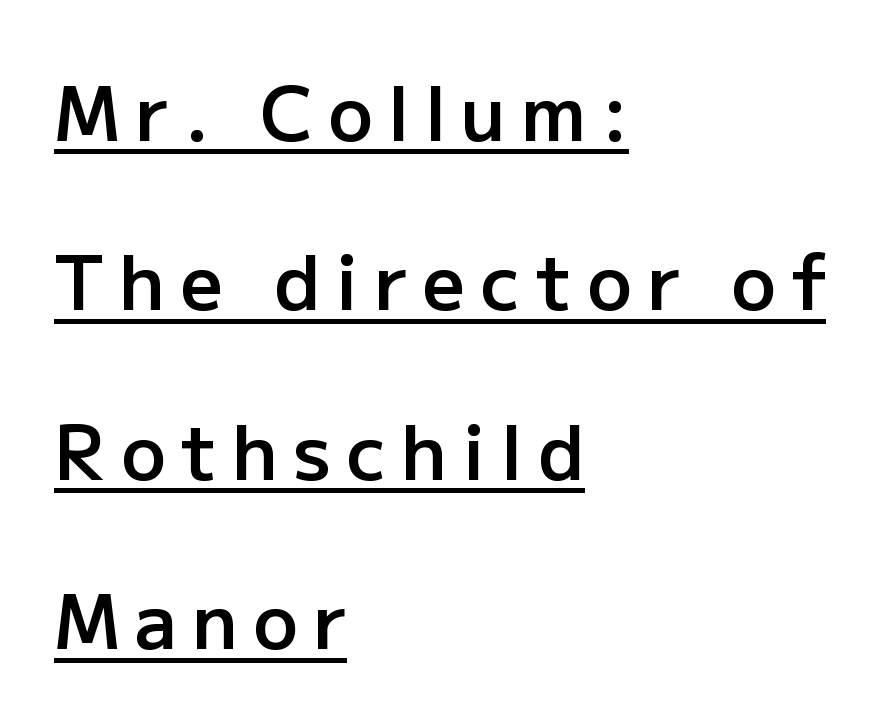
Caption: semibold face, moderately heavy strokes. Underline: present. Is the block centered? No — it sits flush against the left margin. The passage shown has open, widely tracked lettering throughout.
